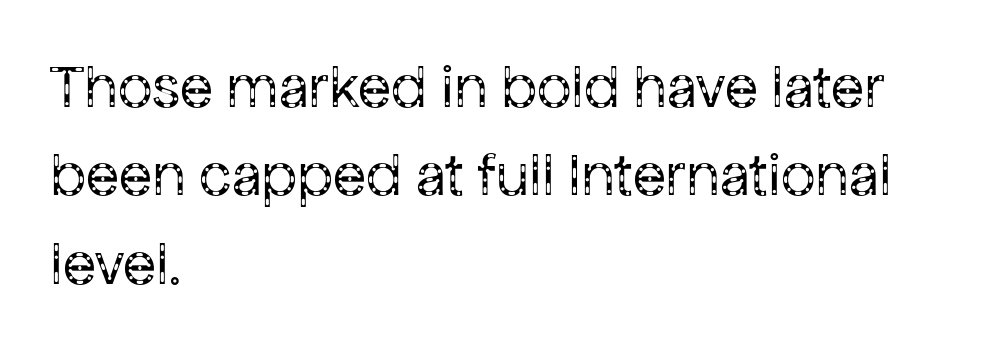
The image shows 61 px regular-weight sans-serif type, upright; set left-aligned, normal line spacing (1.45x), normal letter spacing, not underlined; low stroke contrast and a medium x-height.
